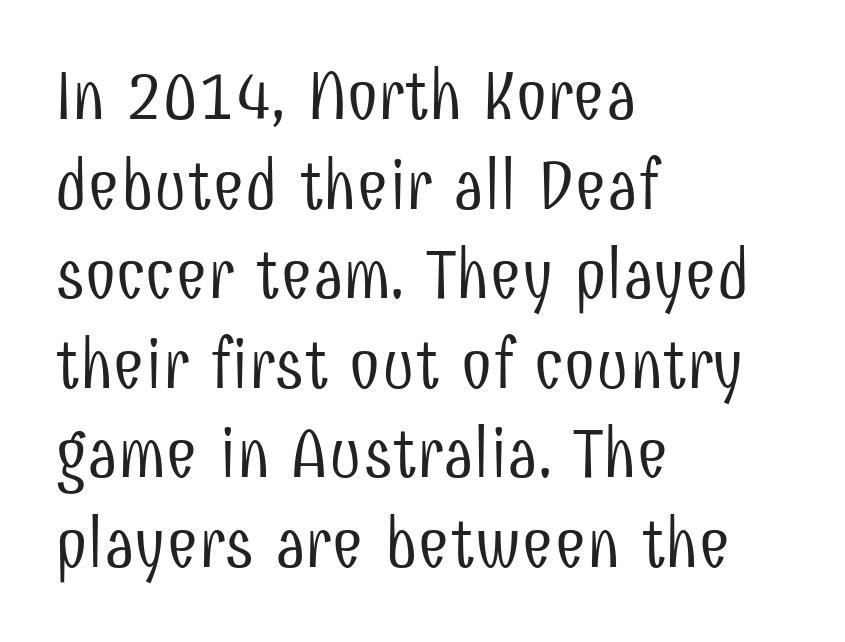
Q: Is the text bold? A: No.
Q: Is the text italic (slanted)? A: No, it is upright.
Q: Is the typeface a serif or a sans-serif typeface? A: Sans-serif.
Q: Is the text underlined? A: No.
Q: How is the paragraph aligned? A: Left-aligned.
Q: Is the spacing between letters normal or unusually wide? A: Normal.
Q: Is the spacing between lines tight, normal or loose? A: Normal.
Q: Width (condensed, normal, or wide)? A: Condensed.
Q: Stroke contrast? A: Low.
Q: x-height? A: Medium.
Q: Monospaced? A: No.
